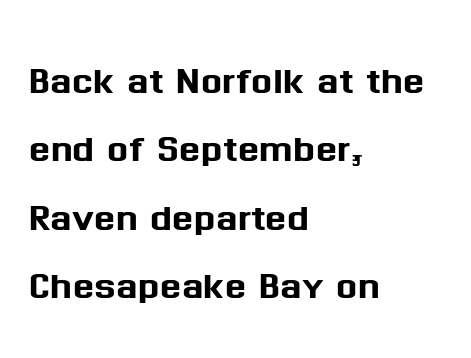
Q: Is the text italic (slanted)? A: No, it is upright.
Q: Is the typeface a serif or a sans-serif typeface? A: Sans-serif.
Q: Is the text underlined? A: No.
Q: How is the paragraph aligned? A: Left-aligned.
Q: Is the spacing between letters normal or unusually wide? A: Normal.
Q: Is the spacing between lines tight, normal or loose? A: Normal.
Q: Width (condensed, normal, or wide)? A: Normal.
Q: Stroke contrast? A: Medium.
Q: x-height? A: Medium.
Q: Monospaced? A: No.
